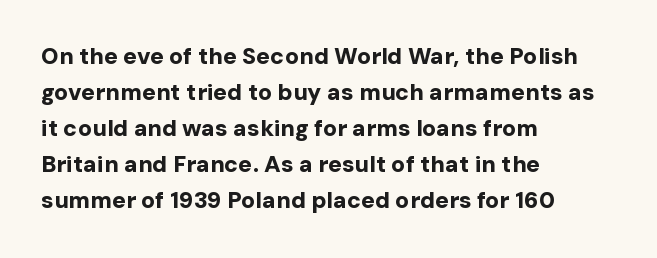
The image shows 23 px bold type, upright; set left-aligned, normal line spacing (1.57x), normal letter spacing, not underlined.
